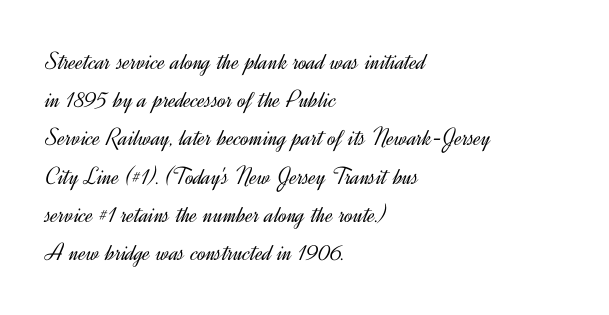
Q: Is the text bold? A: No.
Q: Is the text italic (slanted)? A: Yes.
Q: Is the text underlined? A: No.
Q: How is the paragraph aligned? A: Left-aligned.
Q: Is the spacing between letters normal or unusually wide? A: Normal.
Q: Is the spacing between lines tight, normal or loose? A: Normal.
